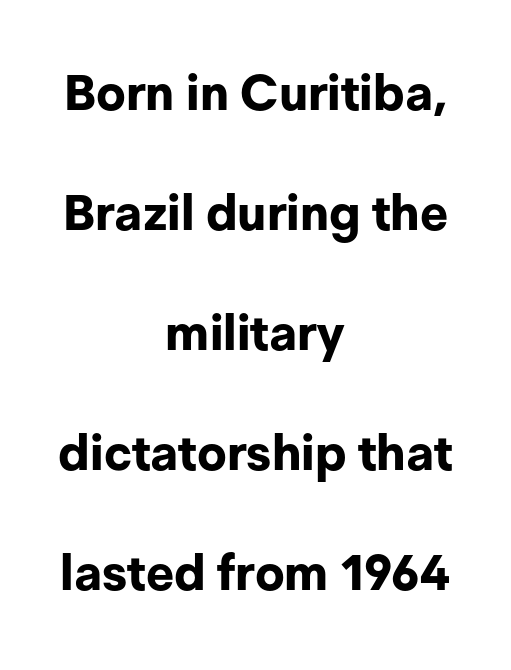
Leading is clearly above the norm, producing a sparse column. Proportional: the letters do not fall into vertical columns. This sample uses an upright cut, with every glyph sitting square on the baseline. A sans-serif font was chosen for this passage.
